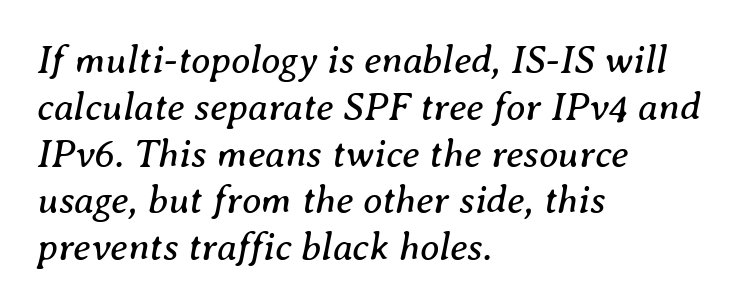
A typesetter would label this face a serif. Horizontal alignment here is leftward, the default for most running prose. This sample uses plain, unmodified letter spacing. The face used here is proportionally spaced, like ordinary book or web type. These lines were composed using italics. No chunkiness to these letters — they're not bold.
